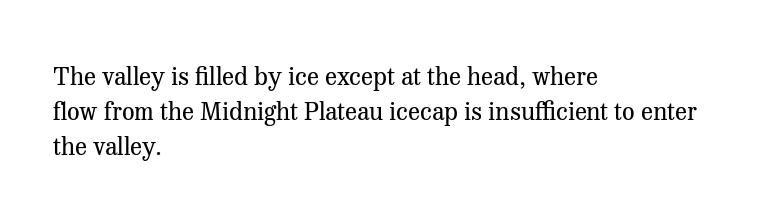
Q: Is the text bold? A: No.
Q: Is the text italic (slanted)? A: No, it is upright.
Q: Is the text underlined? A: No.
Q: How is the paragraph aligned? A: Left-aligned.
Q: Is the spacing between letters normal or unusually wide? A: Normal.
Q: Is the spacing between lines tight, normal or loose? A: Normal.
